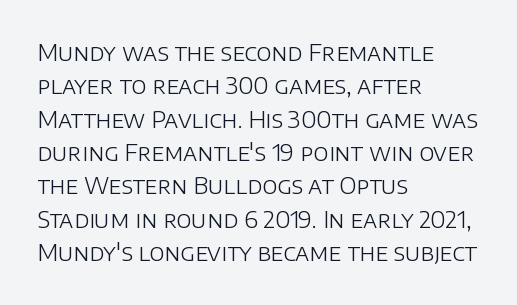
The image shows 23 px text type, upright; set left-aligned, normal line spacing (1.45x), normal letter spacing, not underlined.
